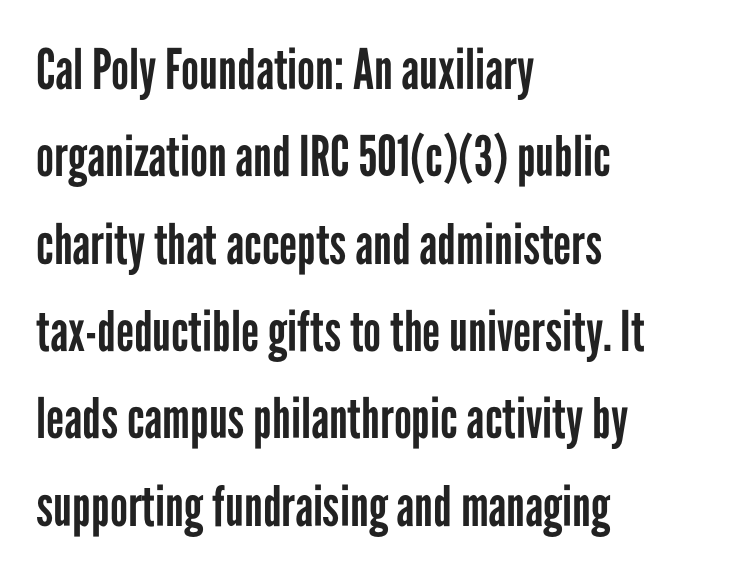
The font sits on the lighter half of the weight spectrum, regular included. The text block is weighted toward the left margin, trailing off unevenly rightward. The lines sit at an ordinary, default distance from one another. Posture: straight, roman, zero tilt. A sans-serif font was chosen for this passage. Character widths vary here, with narrow letters taking less room than wide ones.
